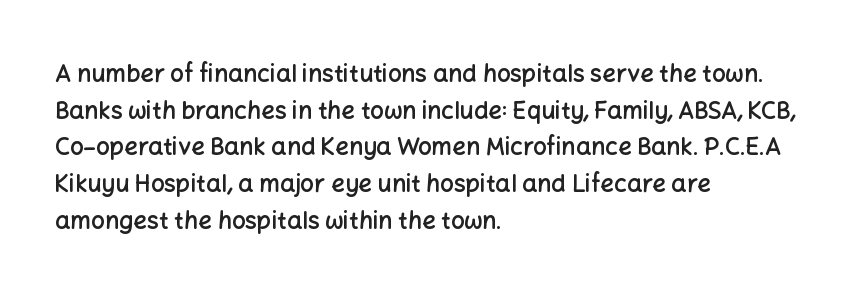
{"italic": "no", "bold": "semi", "underline": "no", "align": "left", "line_spacing": "normal", "line_spacing_ratio": 1.53, "letter_spacing": "normal", "letter_spacing_em": 0.0, "glyph_px": 24}
